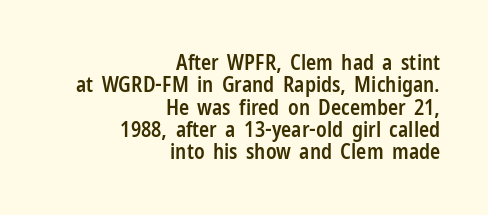
The setting favours the right margin, as signatures and pull-quotes sometimes do. The passage shown is semibold, sitting just below true bold. Short note: letters normally spaced. How would I describe the line gaps? Narrow and economical. Just letters on the line, the space beneath them empty.
